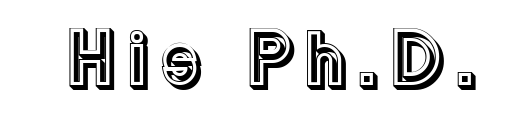
Rendered with straight, roman letterforms. This sample has the flowing, uneven cadence of proportional lettering. A bare baseline throughout the passage.
